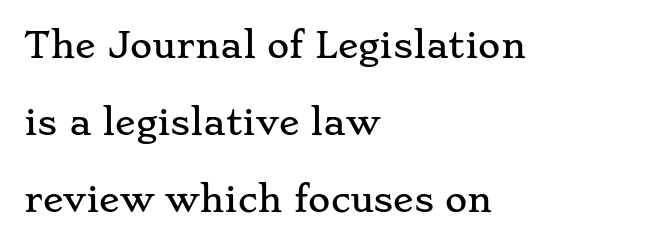
Q: Is the text italic (slanted)? A: No, it is upright.
Q: Is the typeface a serif or a sans-serif typeface? A: Serif.
Q: Is the text underlined? A: No.
Q: How is the paragraph aligned? A: Left-aligned.
Q: Is the spacing between letters normal or unusually wide? A: Normal.
Q: Is the spacing between lines tight, normal or loose? A: Loose.
Q: Width (condensed, normal, or wide)? A: Wide.
Q: Stroke contrast? A: Low.
Q: x-height? A: Small.
Q: Monospaced? A: No.
